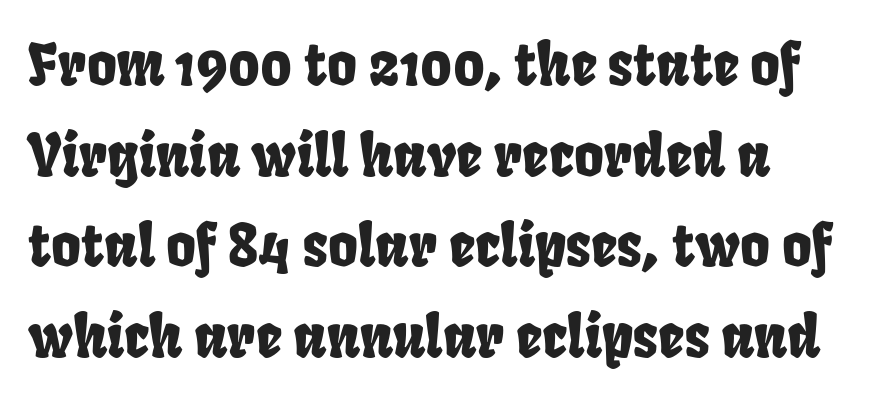
The image shows 57 px condensed sans-serif type; set left-aligned, normal line spacing (1.59x), normal letter spacing, not underlined; low stroke contrast and a large x-height.
